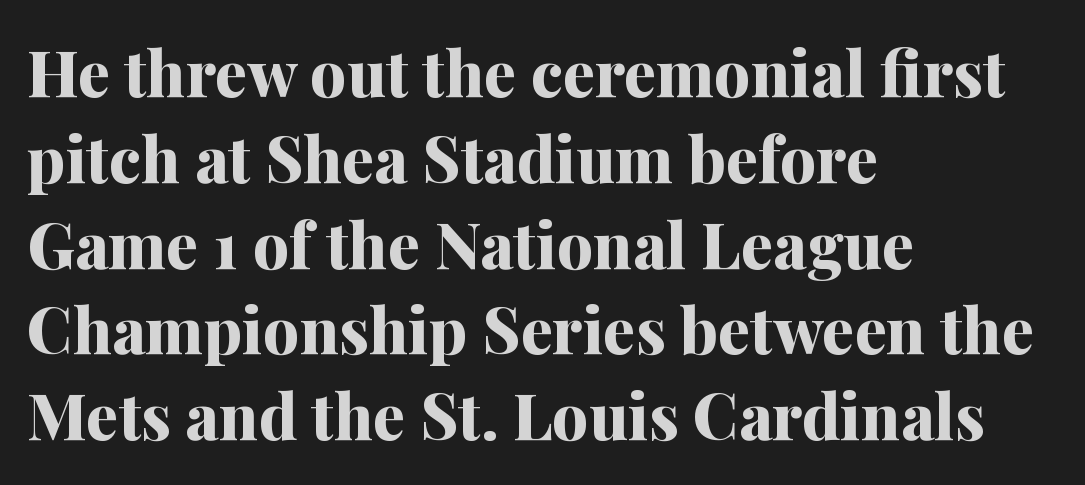
Heavy, bold letterforms. Nope, not italic — everything's standing straight. Observe the serifs anchoring each vertical stroke in this sample. Each line starts at the same left margin while the right side varies. The rows are spaced the way most documents space them. There is no visible air inserted between adjacent glyphs.
